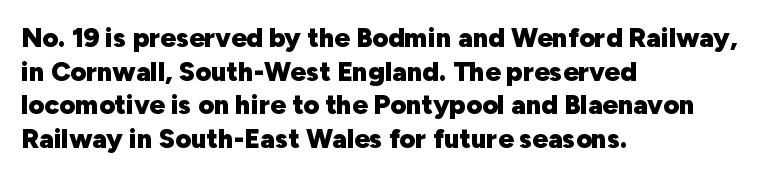
Q: Is the text bold? A: Yes.
Q: Is the text italic (slanted)? A: No, it is upright.
Q: Is the text underlined? A: No.
Q: How is the paragraph aligned? A: Left-aligned.
Q: Is the spacing between letters normal or unusually wide? A: Normal.
Q: Is the spacing between lines tight, normal or loose? A: Normal.
